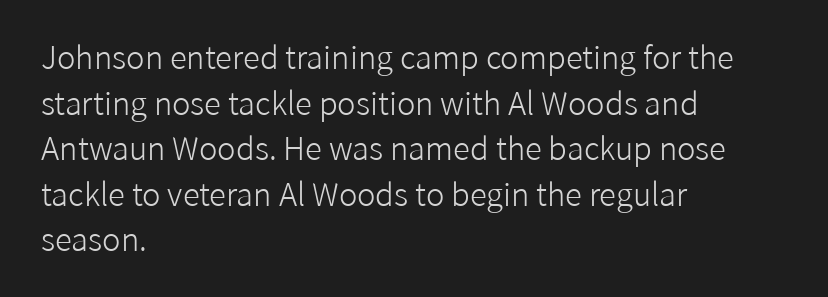
{"serif": "no", "italic": "no", "bold": "no", "weight": "light", "width": "normal", "stroke_contrast": "low", "x_height": "medium", "monospaced": "no", "underline": "no", "align": "left", "line_spacing": "normal", "line_spacing_ratio": 1.47, "letter_spacing": "normal", "letter_spacing_em": 0.0, "glyph_px": 31}
